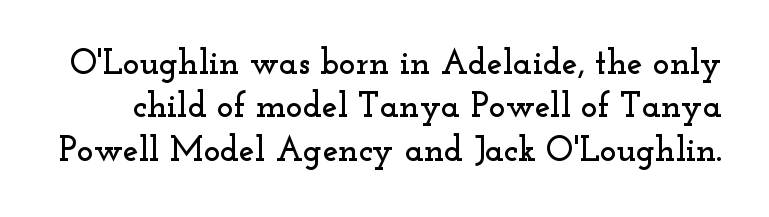
Q: Is the text italic (slanted)? A: No, it is upright.
Q: Is the typeface a serif or a sans-serif typeface? A: Serif.
Q: Is the text underlined? A: No.
Q: Is the spacing between letters normal or unusually wide? A: Normal.
Q: Width (condensed, normal, or wide)? A: Wide.
Q: Stroke contrast? A: Low.
Q: x-height? A: Small.
Q: Monospaced? A: No.
